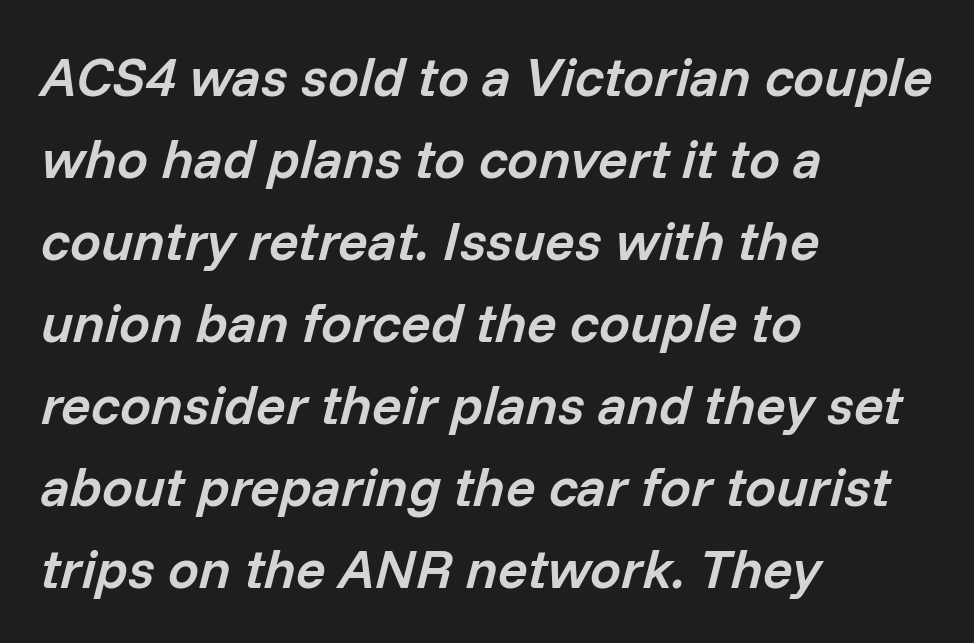
The image shows 55 px semibold type, italic (leaning right); set left-aligned, normal line spacing (1.49x), normal letter spacing, not underlined; low stroke contrast and a medium x-height.
